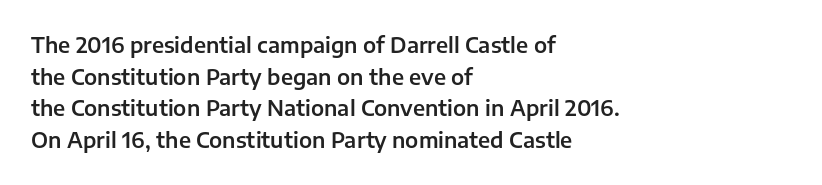
Has an underline been added? It has not. Do the letters lean? They stand straight. Notice how descenders clear the ascenders below comfortably — that's standard leading. The line texture is even and compact thanks to regular tracking.
